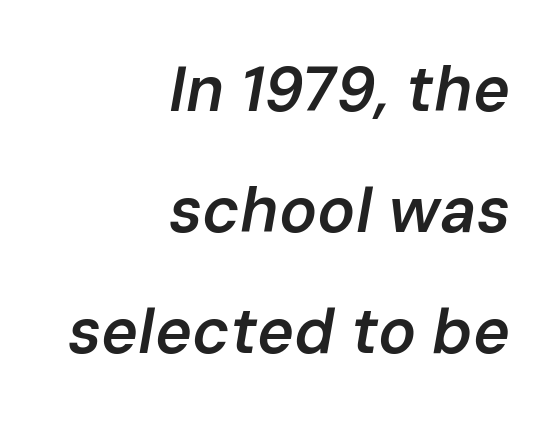
{"italic": "yes", "lean": "right", "slant_degrees": 10, "bold": "semi", "weight": "semibold", "width": "normal", "stroke_contrast": "low", "x_height": "medium", "monospaced": "no", "underline": "no", "align": "right", "line_spacing": "loose", "line_spacing_ratio": 1.92, "letter_spacing": "normal", "letter_spacing_em": 0.0, "glyph_px": 63}
